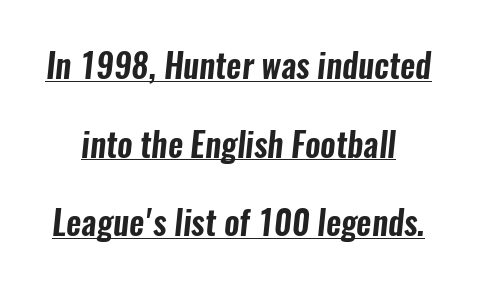
{"serif": "no", "width": "condensed", "stroke_contrast": "low", "x_height": "medium", "monospaced": "no", "underline": "yes", "line_spacing": "loose", "line_spacing_ratio": 2.38, "letter_spacing": "normal", "letter_spacing_em": 0.0, "glyph_px": 33}
